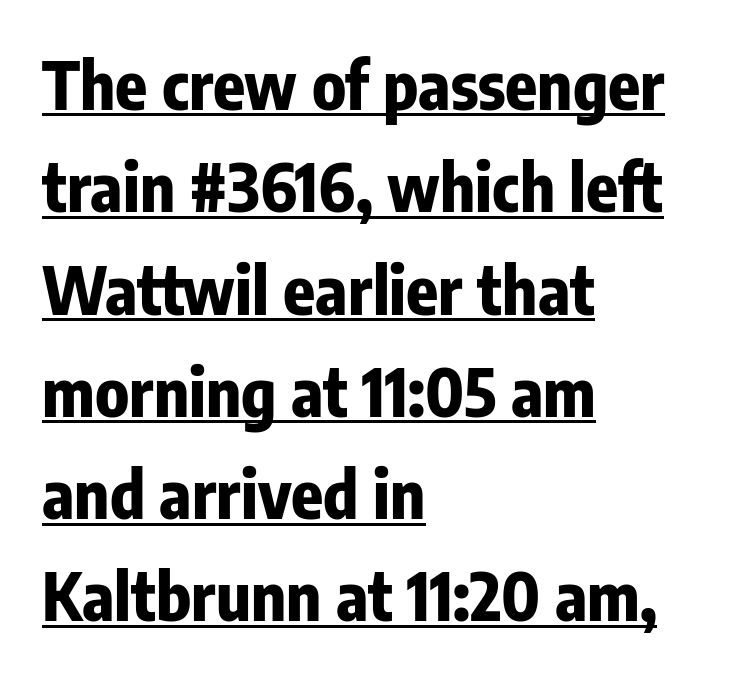
The image shows 66 px bold, condensed sans-serif type, upright; set left-aligned, normal line spacing (1.55x), normal letter spacing, underlined; low stroke contrast and a medium x-height.
